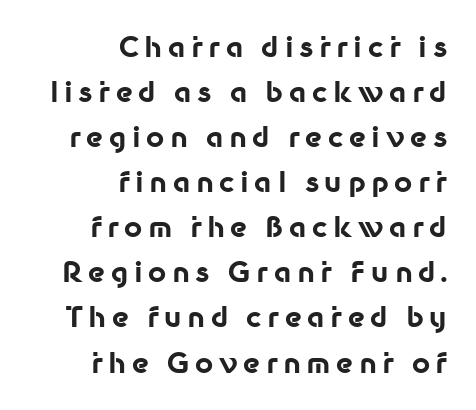
Q: Is the text bold? A: Yes.
Q: Is the text italic (slanted)? A: No, it is upright.
Q: Is the typeface a serif or a sans-serif typeface? A: Sans-serif.
Q: Is the text underlined? A: No.
Q: How is the paragraph aligned? A: Right-aligned.
Q: Is the spacing between letters normal or unusually wide? A: Unusually wide.
Q: Is the spacing between lines tight, normal or loose? A: Normal.
Q: Width (condensed, normal, or wide)? A: Normal.
Q: Stroke contrast? A: Low.
Q: x-height? A: Medium.
Q: Monospaced? A: No.
